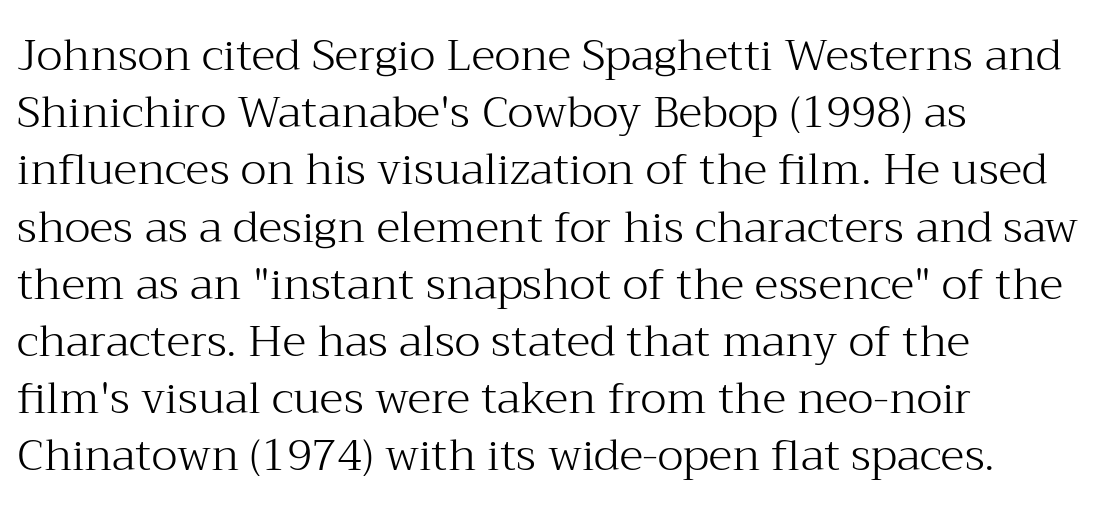
Q: Is the text bold? A: No.
Q: Is the text italic (slanted)? A: No, it is upright.
Q: Is the typeface a serif or a sans-serif typeface? A: Serif.
Q: Is the text underlined? A: No.
Q: How is the paragraph aligned? A: Left-aligned.
Q: Is the spacing between letters normal or unusually wide? A: Normal.
Q: Is the spacing between lines tight, normal or loose? A: Normal.
Q: Width (condensed, normal, or wide)? A: Normal.
Q: Stroke contrast? A: Medium.
Q: x-height? A: Medium.
Q: Monospaced? A: No.
